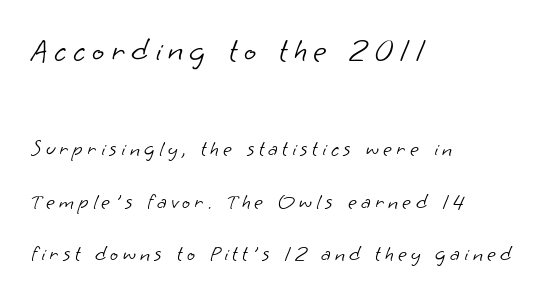
{"serif": "no", "bold": "no", "weight": "light", "width": "normal", "stroke_contrast": "low", "x_height": "small", "monospaced": "no", "underline": "no", "align": "left", "line_spacing": "loose", "line_spacing_ratio": 2.49, "letter_spacing": "wide", "letter_spacing_em": 0.21, "larger_block": "first", "size_ratio": 1.52, "glyph_px": 32}
